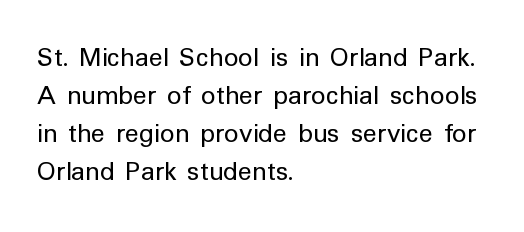
Q: Is the text bold? A: No.
Q: Is the text italic (slanted)? A: No, it is upright.
Q: Is the typeface a serif or a sans-serif typeface? A: Sans-serif.
Q: Is the text underlined? A: No.
Q: How is the paragraph aligned? A: Left-aligned.
Q: Is the spacing between letters normal or unusually wide? A: Normal.
Q: Is the spacing between lines tight, normal or loose? A: Normal.
Q: Width (condensed, normal, or wide)? A: Normal.
Q: Stroke contrast? A: Low.
Q: x-height? A: Medium.
Q: Monospaced? A: No.
